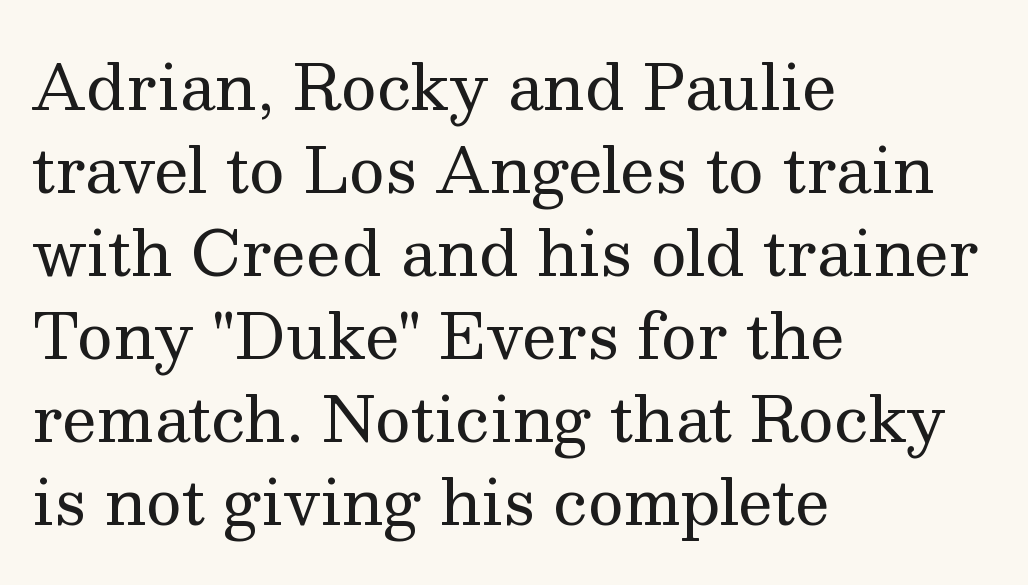
Type style note: has serifs. Line spacing here is normal. This sample uses an upright cut, with every glyph sitting square on the baseline. This rendering leaves character spacing at its baseline value. A typesetter would call this proportional, since set widths differ per character. Glance below the letters and you will spot only blank space.
